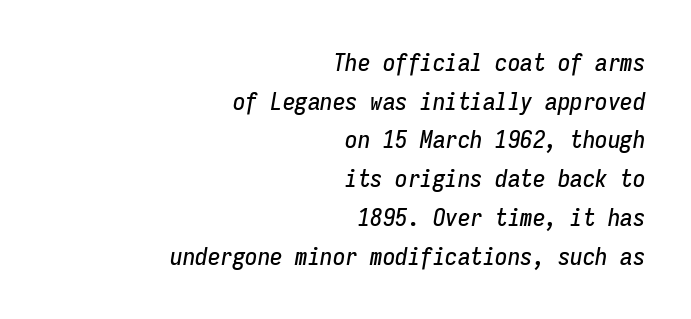
The image shows 25 px text type, italic (leaning right); set right-aligned, normal line spacing (1.55x), normal letter spacing, not underlined.
